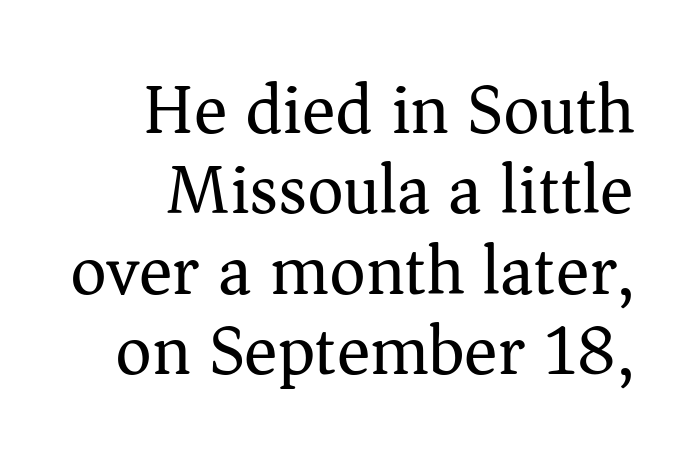
Q: Is the text bold? A: No.
Q: Is the text italic (slanted)? A: No, it is upright.
Q: Is the typeface a serif or a sans-serif typeface? A: Serif.
Q: Is the text underlined? A: No.
Q: How is the paragraph aligned? A: Right-aligned.
Q: Is the spacing between letters normal or unusually wide? A: Normal.
Q: Is the spacing between lines tight, normal or loose? A: Tight.
Q: Width (condensed, normal, or wide)? A: Normal.
Q: Stroke contrast? A: Medium.
Q: x-height? A: Medium.
Q: Monospaced? A: No.
